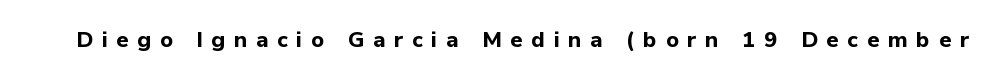
The image shows 22 px bold type, upright; set unusually wide letter spacing (+0.39 em), not underlined.
